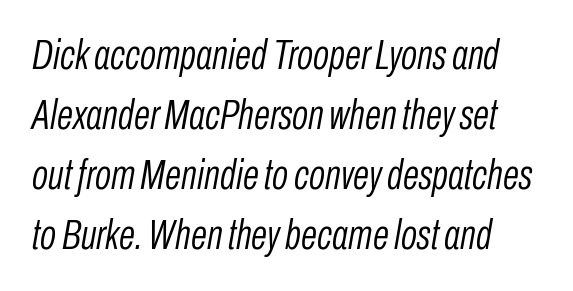
{"italic": "yes", "lean": "right", "slant_degrees": 10, "bold": "no", "weight": "light", "width": "condensed", "stroke_contrast": "low", "x_height": "medium", "monospaced": "no", "underline": "no", "line_spacing": "normal", "line_spacing_ratio": 1.43, "letter_spacing": "normal", "letter_spacing_em": 0.0, "glyph_px": 42}
